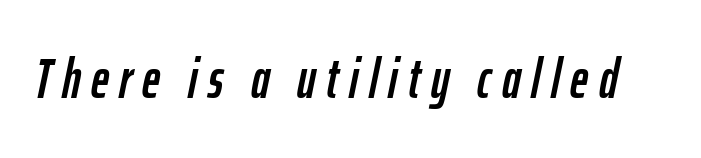
Q: Is the text italic (slanted)? A: Yes, it leans right by about 12 degrees.
Q: Is the text underlined? A: No.
Q: Width (condensed, normal, or wide)? A: Condensed.
Q: Stroke contrast? A: Low.
Q: x-height? A: Medium.
Q: Monospaced? A: No.
